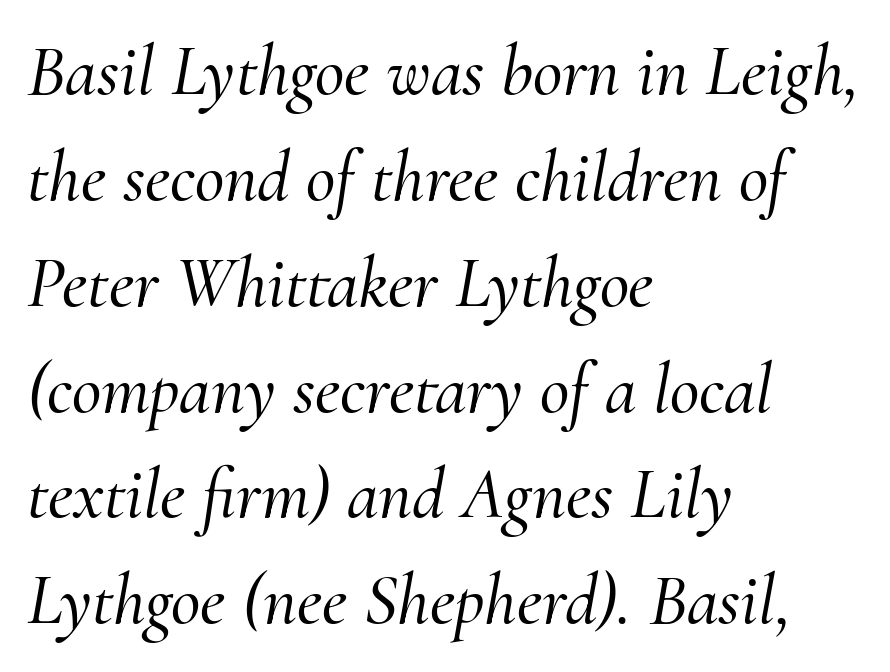
You can tell it's italic because the verticals aren't actually vertical. This rendering employs a face with finishing strokes, i.e., a serif. These lines sit exactly where default settings would place them. Observe the ordinary spacing: letters are neighbours, not strangers. The rendering anchors every line to the left-hand side.
